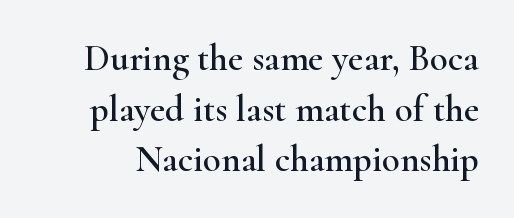
{"serif": "yes", "italic": "no", "width": "wide", "stroke_contrast": "high", "x_height": "small", "monospaced": "no", "underline": "no", "line_spacing": "normal", "line_spacing_ratio": 1.37, "letter_spacing": "normal", "letter_spacing_em": 0.0, "glyph_px": 37}
